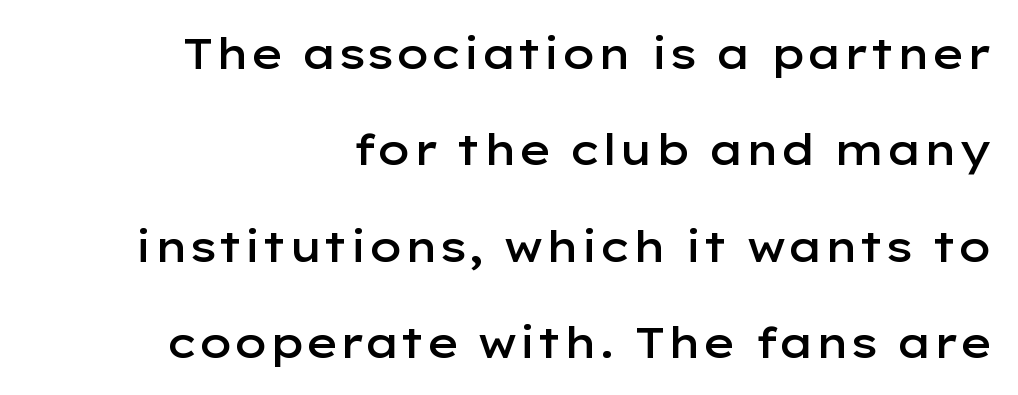
The image shows 43 px semibold, wide sans-serif type, upright; set right-aligned, loose line spacing (2.24x), normal letter spacing, not underlined; low stroke contrast and a medium x-height.
